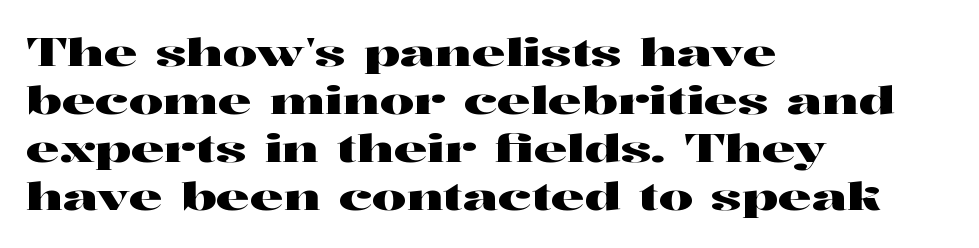
{"serif": "yes", "italic": "no", "width": "wide", "stroke_contrast": "high", "x_height": "medium", "monospaced": "no", "underline": "no", "align": "left", "line_spacing": "normal", "line_spacing_ratio": 1.26, "letter_spacing": "normal", "letter_spacing_em": 0.0, "glyph_px": 38}
